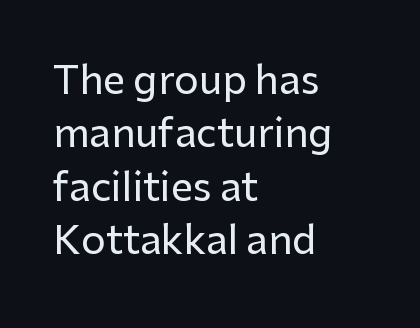
Rows of type keep a routine distance in the vertical direction. The paragraph has a hard left edge and a soft right edge. Classification — sans serif. Upright lettering throughout. Each letter keeps its own natural width here, so spacing adapts to shape.
